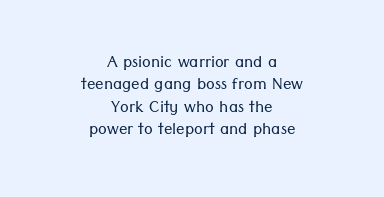
The image shows 21 px text type, upright; set centered, tight line spacing (1.06x), normal letter spacing, not underlined.
